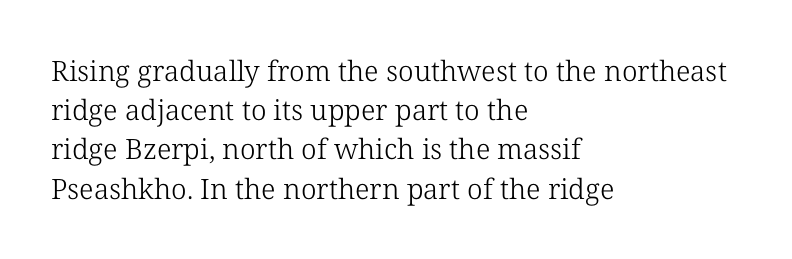
The strokes are not fattened; the text isn't bold. Rendered with straight, roman letterforms. Does the leading feel generous? No, just average. Glyph-to-glyph distance matches everyday printed text.
